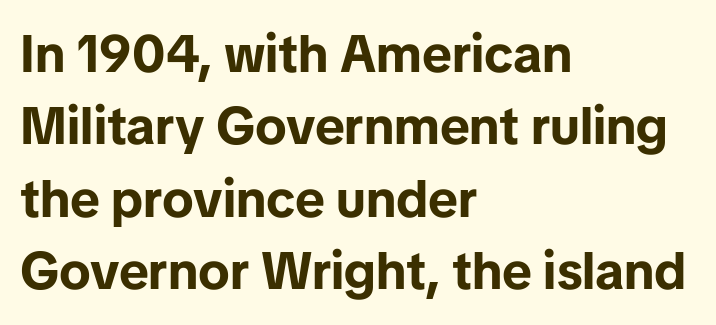
Character widths vary here, with narrow letters taking less room than wide ones. The words here are not underlined. Typesetter's note: full bold, strokes at maximum text heaviness. A classic flush-left, rag-right setting is used for this passage. Honestly, the letter spacing is just normal — you wouldn't notice it.
